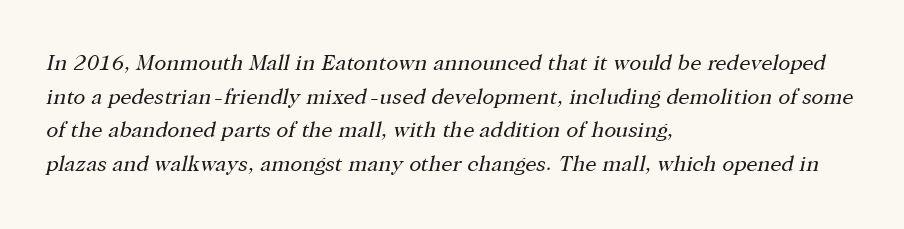
Descenders hang freely into open space. Each stroke keeps to a modest, everyday thickness or less. No extra tracking has been applied to these lines. Posture: slanted. A student would call this left alignment; a typographer would say flush left, rag right. Reading down the column, the eye jumps a familiar distance to each next line.
